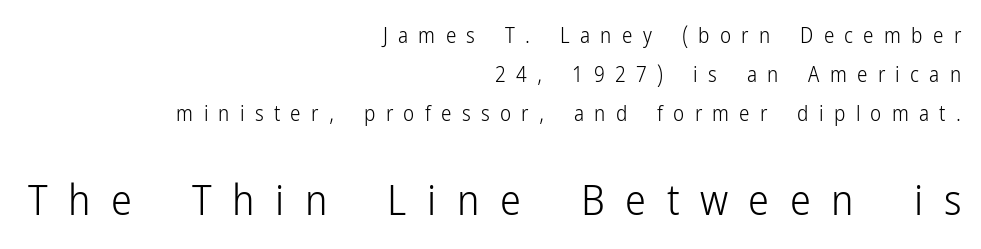
Q: Is the text bold? A: No.
Q: Is the text italic (slanted)? A: No, it is upright.
Q: Is the typeface a serif or a sans-serif typeface? A: Sans-serif.
Q: Is the text underlined? A: No.
Q: How is the paragraph aligned? A: Right-aligned.
Q: Is the spacing between letters normal or unusually wide? A: Unusually wide.
Q: Which block of text is set in a larger size, the first (top) or the second (bottom)? A: The second (bottom) one.
Q: Width (condensed, normal, or wide)? A: Condensed.
Q: Stroke contrast? A: Low.
Q: x-height? A: Medium.
Q: Monospaced? A: No.
